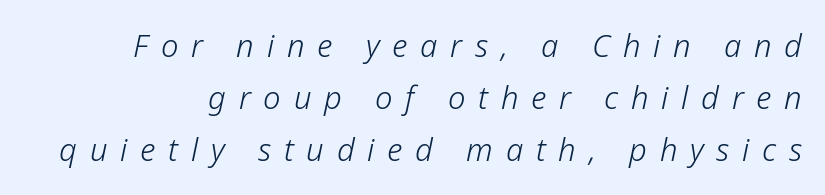
What stands out about the letter spacing? Its width — letters are far apart. Does the leading feel generous? No, just average. Ink coverage per letter is moderate at most. Bare-footed words on every line. Notice how the stems are inclined rather than vertical — that's the hallmark of italics. Character widths vary here, with narrow letters taking less room than wide ones.
